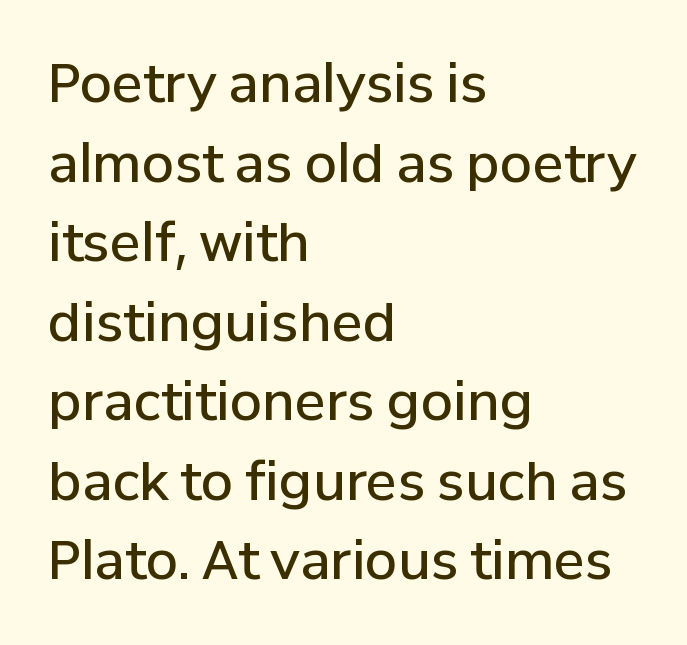
Q: Is the text bold? A: Semi-bold.
Q: Is the text italic (slanted)? A: No, it is upright.
Q: Is the typeface a serif or a sans-serif typeface? A: Sans-serif.
Q: Is the text underlined? A: No.
Q: How is the paragraph aligned? A: Left-aligned.
Q: Is the spacing between letters normal or unusually wide? A: Normal.
Q: Is the spacing between lines tight, normal or loose? A: Normal.
Q: Width (condensed, normal, or wide)? A: Normal.
Q: Stroke contrast? A: Low.
Q: x-height? A: Medium.
Q: Monospaced? A: No.
